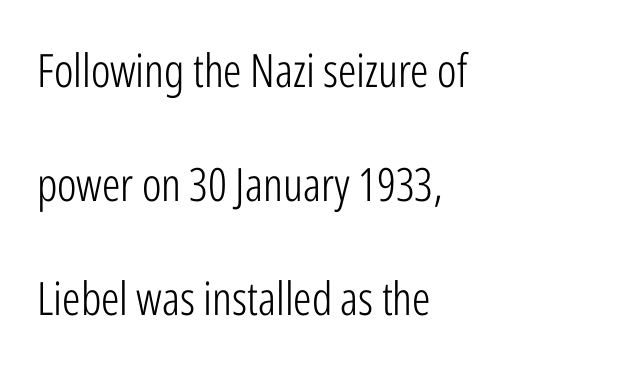
Q: Is the text bold? A: No.
Q: Is the text italic (slanted)? A: No, it is upright.
Q: Is the typeface a serif or a sans-serif typeface? A: Sans-serif.
Q: Is the text underlined? A: No.
Q: How is the paragraph aligned? A: Left-aligned.
Q: Is the spacing between letters normal or unusually wide? A: Normal.
Q: Is the spacing between lines tight, normal or loose? A: Loose.
Q: Width (condensed, normal, or wide)? A: Condensed.
Q: Stroke contrast? A: Low.
Q: x-height? A: Medium.
Q: Monospaced? A: No.
